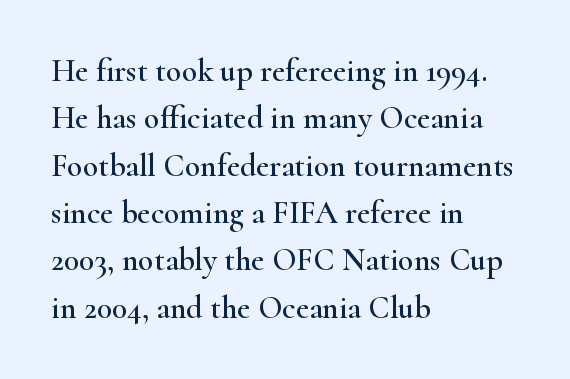
Is this a fixed-width face? No — the glyphs have proportional, varying widths. The paragraph shown leans on its left margin. Nobody drew a line under any word here. The rendering shows small feet on the letterforms — a serif design.
